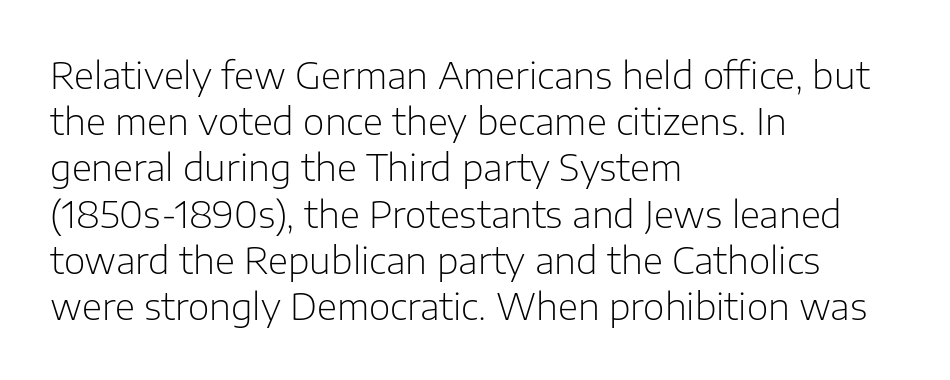
Nope, no serifs anywhere on these letters. Line spacing here is normal. The zone under the glyphs is completely vacant. Is the type heavy? It reads as light-to-regular instead. The lines in this sample share a left origin and differ only in where they stop.
